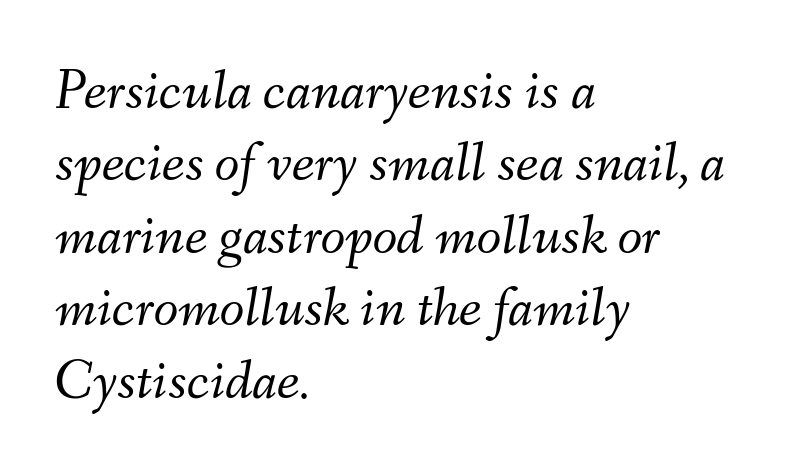
This reads as an unemphasized weight, regular at the heaviest. An italicized treatment has been applied to the whole sample. Rows of type keep a routine distance in the vertical direction. Here the glyphs are tracked normally, forming tight word shapes. A student would call this left alignment; a typographer would say flush left, rag right. Note the varied advance widths — an 'i' is clearly narrower than an 'm'.
